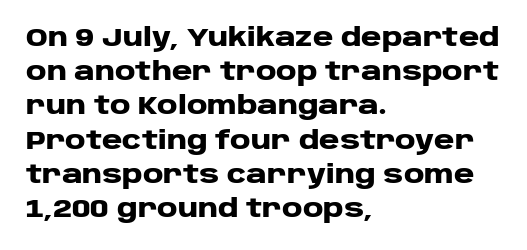
The image shows 25 px bold type, upright; set left-aligned, normal line spacing (1.37x), normal letter spacing, not underlined.
